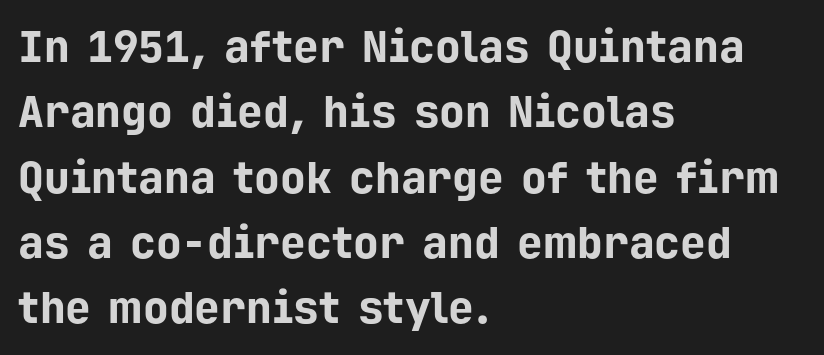
Do the characters align in a grid? Yes, the font is monospaced. Compared with typical paragraphs, the rows here are spaced about the same. This sample is left-justified, so line endings fall wherever the words run out. You'd pick this weight for a headline — it's a proper bold. In terms of letterform style, serifs are entirely absent. Does extra space separate the letters? No, they use regular spacing.
